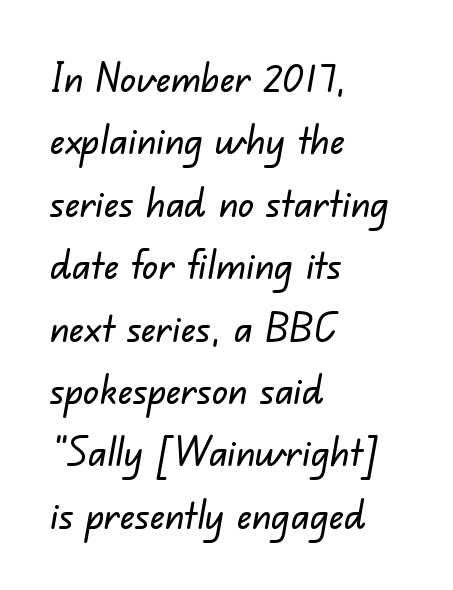
The paragraph shown leans on its left margin. Each letter's strokes conclude bluntly, with no projecting serifs. Think of a printed novel: that variable character pitch is what you see here. Interline gaps are of average width in this sample. The strip under each line holds only bare page.
